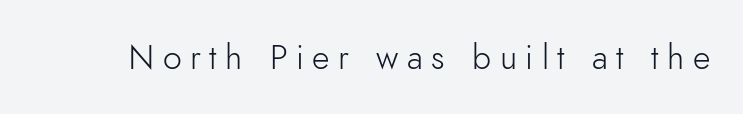
Q: Is the text bold? A: No.
Q: Is the text italic (slanted)? A: No, it is upright.
Q: Is the typeface a serif or a sans-serif typeface? A: Sans-serif.
Q: Is the text underlined? A: No.
Q: Is the spacing between letters normal or unusually wide? A: Unusually wide.
Q: Width (condensed, normal, or wide)? A: Normal.
Q: Stroke contrast? A: Low.
Q: x-height? A: Small.
Q: Monospaced? A: No.
